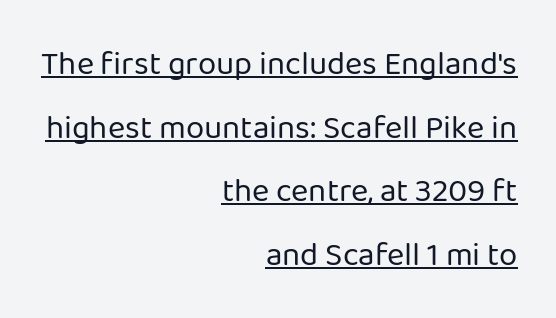
Q: Is the text bold? A: No.
Q: Is the text italic (slanted)? A: No, it is upright.
Q: Is the typeface a serif or a sans-serif typeface? A: Sans-serif.
Q: Is the text underlined? A: Yes.
Q: How is the paragraph aligned? A: Right-aligned.
Q: Is the spacing between letters normal or unusually wide? A: Normal.
Q: Is the spacing between lines tight, normal or loose? A: Loose.
Q: Width (condensed, normal, or wide)? A: Normal.
Q: Stroke contrast? A: Low.
Q: x-height? A: Medium.
Q: Monospaced? A: No.
